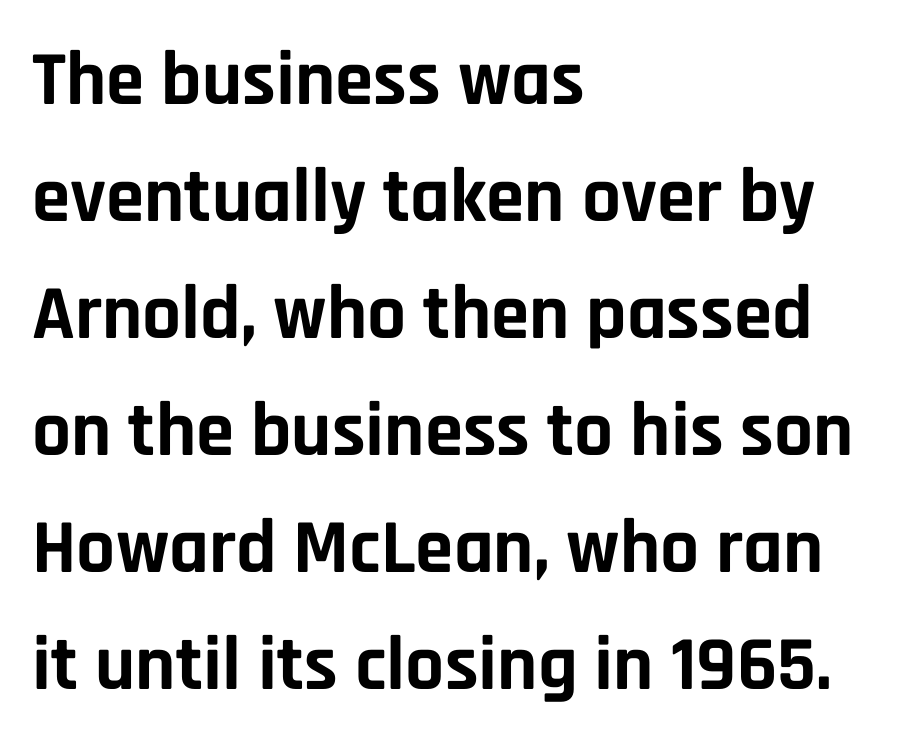
Q: Is the text bold? A: Yes.
Q: Is the text italic (slanted)? A: No, it is upright.
Q: Is the typeface a serif or a sans-serif typeface? A: Sans-serif.
Q: Is the text underlined? A: No.
Q: How is the paragraph aligned? A: Left-aligned.
Q: Is the spacing between letters normal or unusually wide? A: Normal.
Q: Is the spacing between lines tight, normal or loose? A: Normal.
Q: Width (condensed, normal, or wide)? A: Normal.
Q: Stroke contrast? A: Low.
Q: x-height? A: Large.
Q: Monospaced? A: No.
